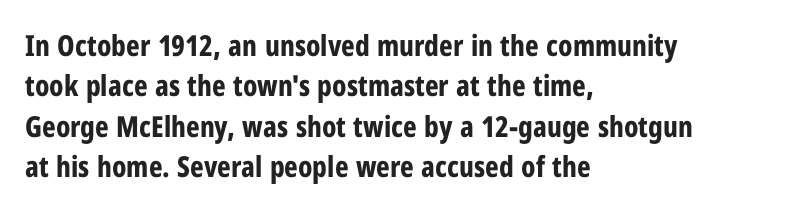
The image shows 29 px bold, condensed sans-serif type, upright; set left-aligned, normal line spacing (1.39x), normal letter spacing, not underlined; low stroke contrast and a medium x-height.
